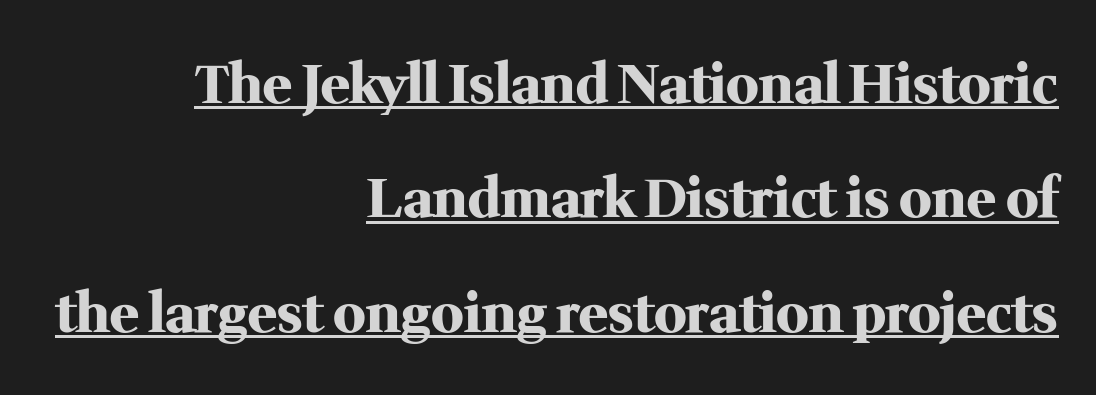
The image shows 54 px heavy serif type, upright; set right-aligned, loose line spacing (2.12x), normal letter spacing, underlined; medium stroke contrast and a medium x-height.
